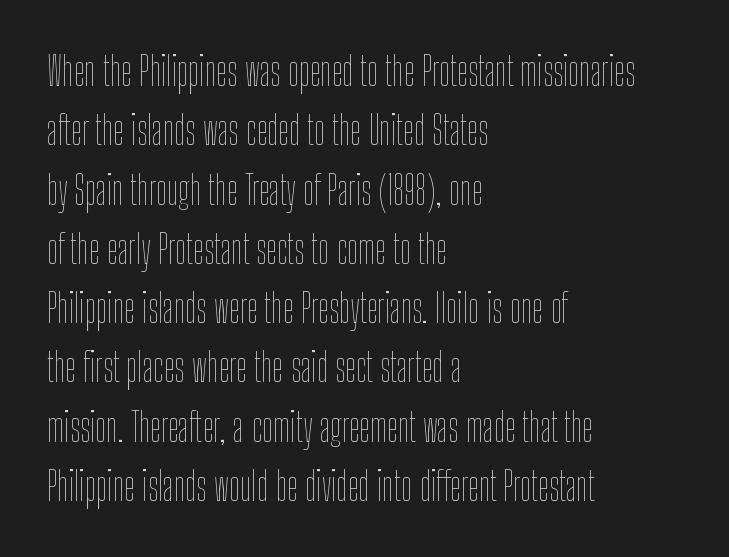
This block has exactly the height ordinary leading produces. The weight tops out at a normal text grade. These lines keep a tight, regular rhythm from letter to letter. The rendering anchors every line to the left-hand side. Posture: vertical. Each row of text sits above clean, open space.
